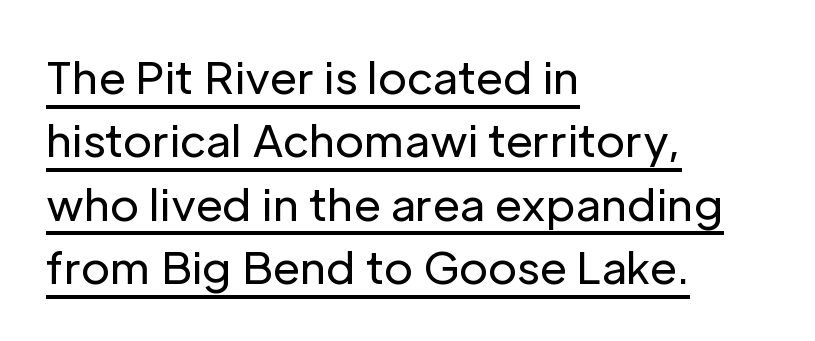
Underline: present. Looks like regular typesetting: each glyph gets only the width it needs. There is no visible air inserted between adjacent glyphs. Stem width sits at or under what a default text font uses. The setting favours the left margin, as ordinary paragraphs usually do.
